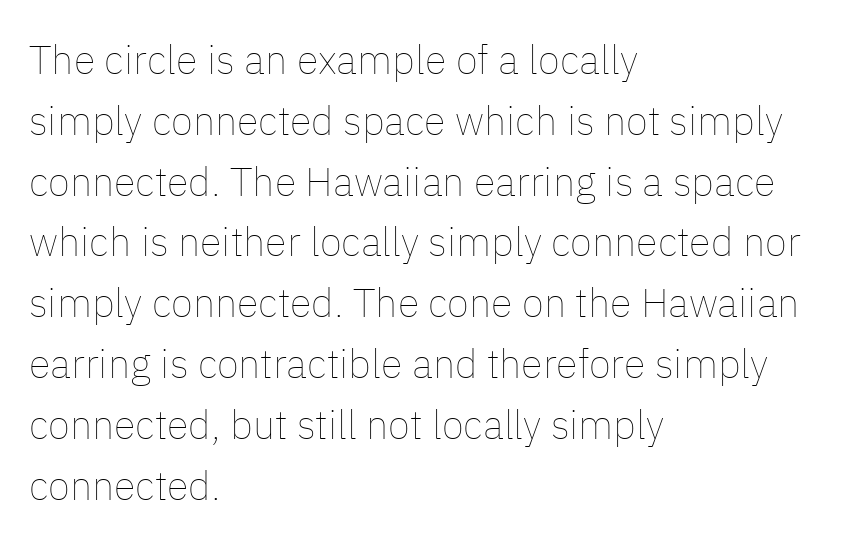
The image shows 40 px thin type, upright; set left-aligned, normal line spacing (1.52x), normal letter spacing, not underlined; low stroke contrast and a medium x-height.
